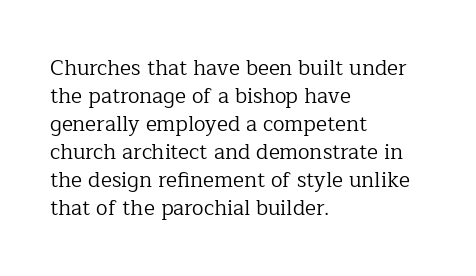
{"italic": "no", "bold": "no", "underline": "no", "align": "left", "line_spacing": "normal", "line_spacing_ratio": 1.33, "letter_spacing": "normal", "letter_spacing_em": 0.0, "glyph_px": 21}
